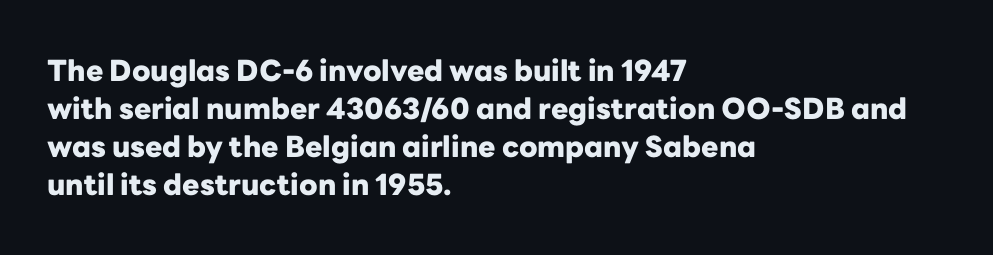
{"serif": "no", "italic": "no", "bold": "yes", "weight": "heavy", "width": "normal", "stroke_contrast": "low", "x_height": "medium", "monospaced": "no", "underline": "no", "align": "left", "line_spacing": "normal", "line_spacing_ratio": 1.31, "letter_spacing": "normal", "letter_spacing_em": 0.0, "glyph_px": 29}
